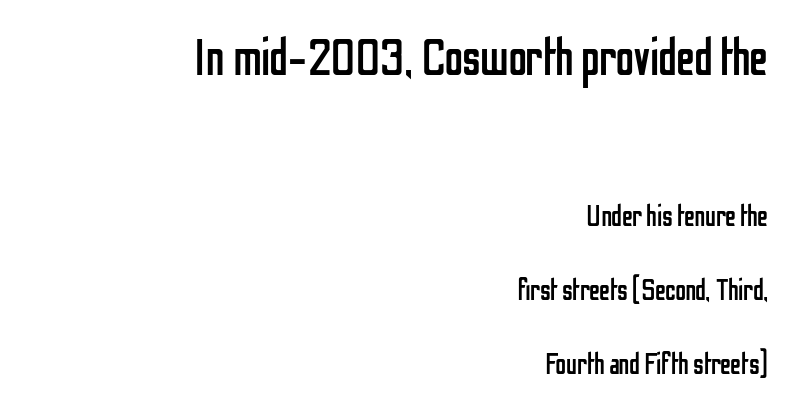
The image shows 52 px regular-weight, condensed sans-serif type, upright; set right-aligned, loose line spacing (2.47x), normal letter spacing, not underlined; the first (top) block is 1.73x larger; low stroke contrast and a medium x-height.
